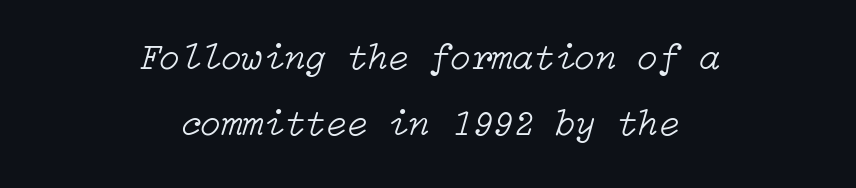
Q: Is the text bold? A: No.
Q: Is the text italic (slanted)? A: Yes, it leans right by about 15 degrees.
Q: Is the text underlined? A: No.
Q: How is the paragraph aligned? A: Centered.
Q: Is the spacing between letters normal or unusually wide? A: Normal.
Q: Width (condensed, normal, or wide)? A: Normal.
Q: Stroke contrast? A: Low.
Q: x-height? A: Medium.
